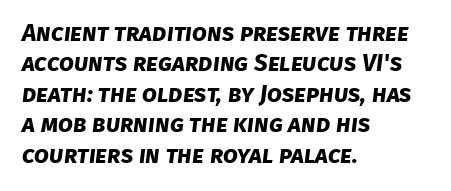
{"bold": "yes", "underline": "no", "align": "left", "line_spacing": "normal", "line_spacing_ratio": 1.27, "letter_spacing": "normal", "letter_spacing_em": 0.0, "glyph_px": 24}
